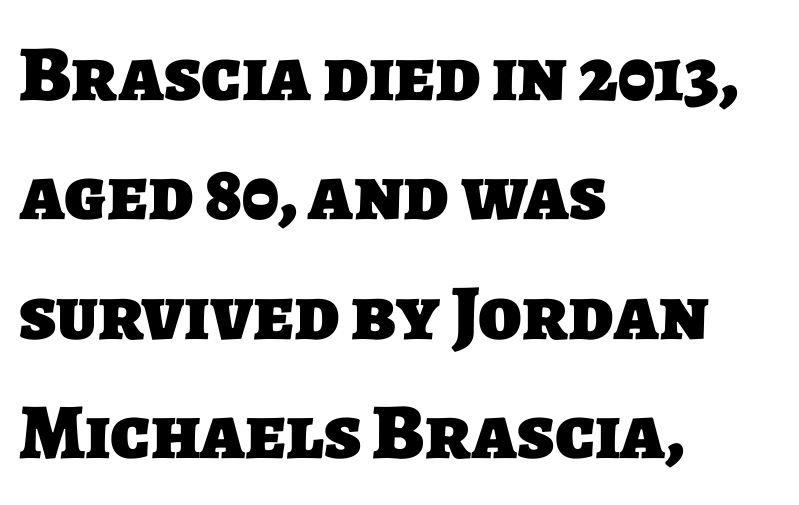
Q: Is the text bold? A: Yes.
Q: Is the typeface a serif or a sans-serif typeface? A: Sans-serif.
Q: Is the text underlined? A: No.
Q: How is the paragraph aligned? A: Left-aligned.
Q: Is the spacing between letters normal or unusually wide? A: Normal.
Q: Is the spacing between lines tight, normal or loose? A: Normal.
Q: Width (condensed, normal, or wide)? A: Normal.
Q: Stroke contrast? A: Low.
Q: x-height? A: Large.
Q: Monospaced? A: No.
